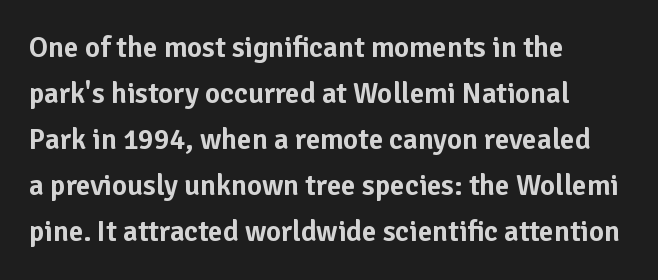
{"serif": "no", "italic": "no", "width": "normal", "stroke_contrast": "low", "x_height": "medium", "monospaced": "no", "underline": "no", "align": "left", "line_spacing": "normal", "line_spacing_ratio": 1.59, "letter_spacing": "normal", "letter_spacing_em": 0.0, "glyph_px": 29}
